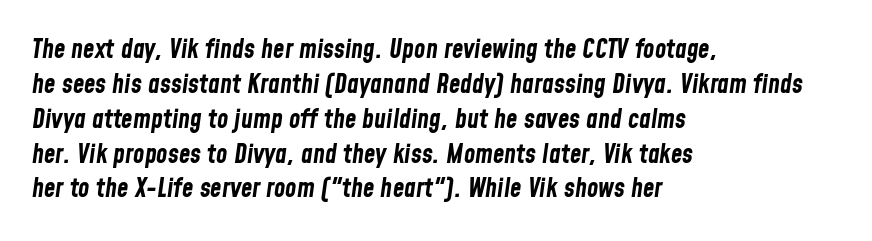
{"italic": "yes", "lean": "right", "slant_degrees": 8, "bold": "yes", "underline": "no", "align": "left", "line_spacing": "normal", "line_spacing_ratio": 1.34, "letter_spacing": "normal", "letter_spacing_em": 0.0, "glyph_px": 26}
